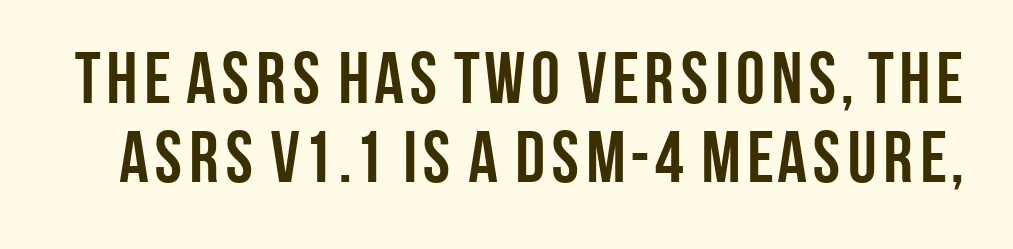
Q: Is the text bold? A: Yes.
Q: Is the text italic (slanted)? A: No, it is upright.
Q: Is the typeface a serif or a sans-serif typeface? A: Sans-serif.
Q: Is the text underlined? A: No.
Q: Is the spacing between letters normal or unusually wide? A: Normal.
Q: Is the spacing between lines tight, normal or loose? A: Tight.
Q: Width (condensed, normal, or wide)? A: Condensed.
Q: Stroke contrast? A: Low.
Q: x-height? A: Large.
Q: Monospaced? A: No.
